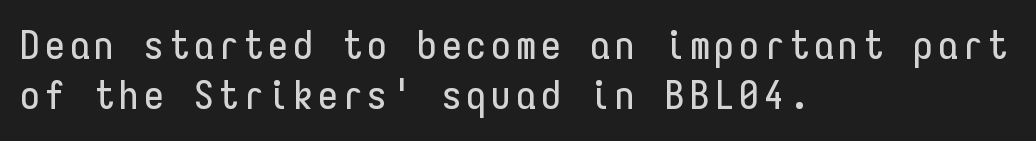
The image shows 40 px condensed sans-serif type, upright, monospaced; set left-aligned, normal line spacing (1.25x), not underlined; low stroke contrast and a medium x-height.
